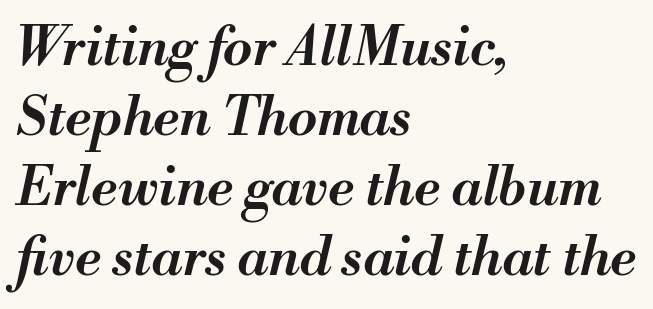
Q: Is the text bold? A: Semi-bold.
Q: Is the text italic (slanted)? A: Yes, it leans right by about 13 degrees.
Q: Is the text underlined? A: No.
Q: How is the paragraph aligned? A: Left-aligned.
Q: Is the spacing between letters normal or unusually wide? A: Normal.
Q: Is the spacing between lines tight, normal or loose? A: Normal.
Q: Width (condensed, normal, or wide)? A: Normal.
Q: Stroke contrast? A: Medium.
Q: x-height? A: Small.
Q: Monospaced? A: No.
